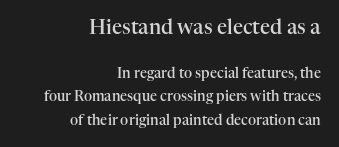
What weight is shown? A semibold, between regular and bold. Characters remain perfectly vertical along every line. Plain, unruled lines of type. The letters sit at their default tracking, neither squeezed nor spread.
